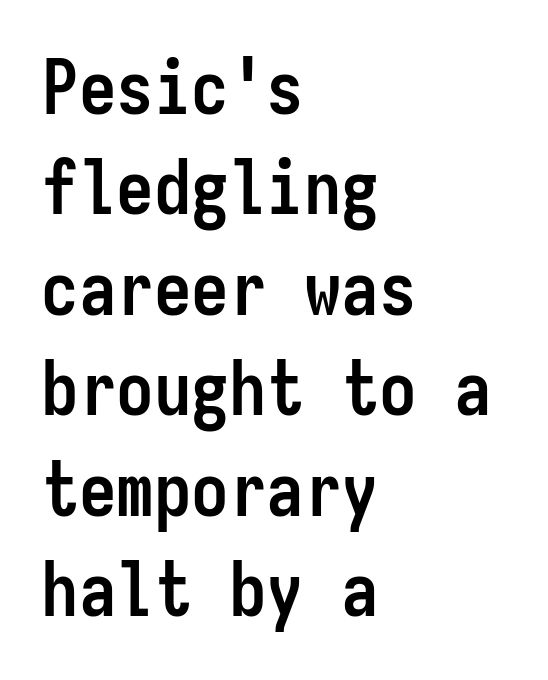
The image shows 75 px semibold, condensed sans-serif type, upright, monospaced; set left-aligned, normal line spacing (1.34x), normal letter spacing, not underlined; low stroke contrast and a medium x-height.
